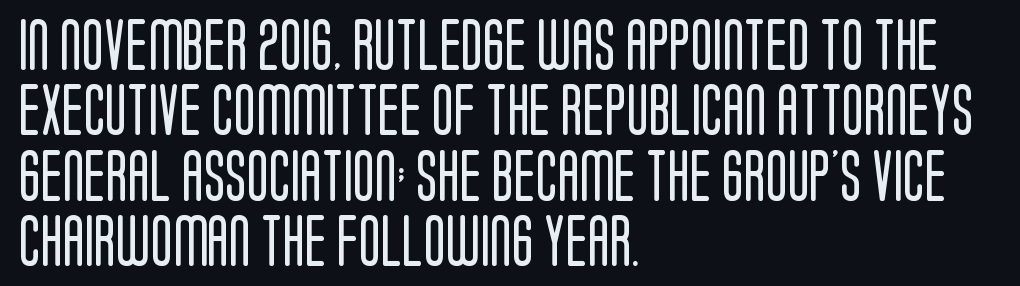
The font sits on the lighter half of the weight spectrum, regular included. Layout note: lines flush left. Letterform terminals end flat and unadorned throughout the passage. What stands out about the letter spacing? Nothing — it is the standard amount.
